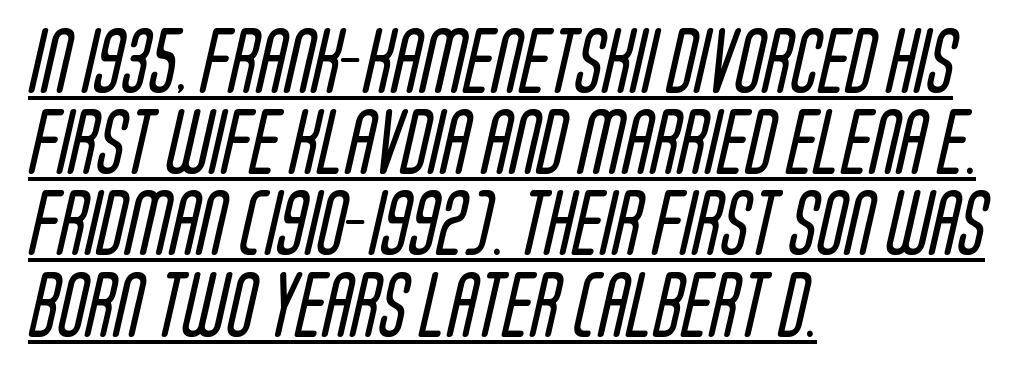
{"serif": "no", "bold": "no", "weight": "regular", "width": "condensed", "stroke_contrast": "low", "x_height": "large", "monospaced": "no", "underline": "yes", "align": "left", "line_spacing": "normal", "line_spacing_ratio": 1.25, "letter_spacing": "normal", "letter_spacing_em": 0.0, "glyph_px": 65}
